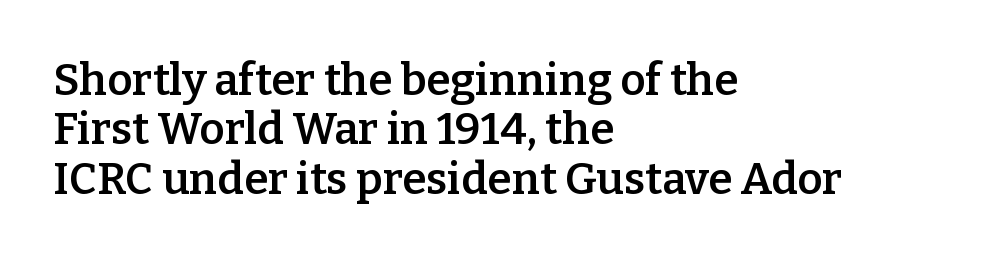
{"serif": "yes", "italic": "no", "bold": "semi", "weight": "semibold", "width": "normal", "stroke_contrast": "low", "x_height": "medium", "monospaced": "no", "underline": "no", "align": "left", "line_spacing": "tight", "line_spacing_ratio": 1.12, "letter_spacing": "normal", "letter_spacing_em": 0.0, "glyph_px": 44}
